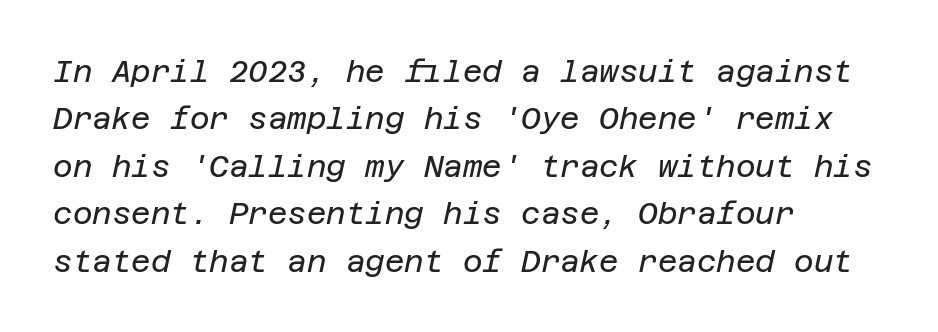
Compared with typical paragraphs, the rows here are spaced about the same. The cut favours lightness, reaching ordinary text weight at its darkest. This rendering uses left alignment, leaving the right contour irregular. Is the letter spacing exaggerated? No — it looks like the ordinary default. Descender tails drop into unmarked territory. The typography opts for an oblique posture over an upright one.
